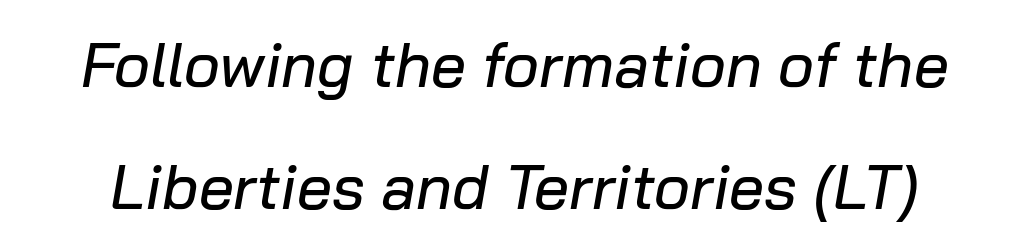
{"italic": "yes", "lean": "right", "slant_degrees": 10, "width": "normal", "stroke_contrast": "low", "x_height": "medium", "monospaced": "no", "underline": "no", "line_spacing": "loose", "line_spacing_ratio": 1.97, "letter_spacing": "normal", "letter_spacing_em": 0.0, "glyph_px": 62}
